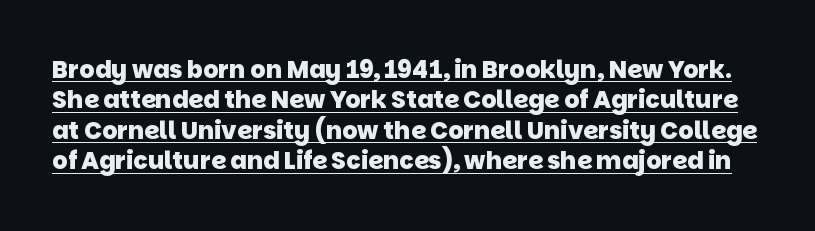
{"bold": "yes", "underline": "yes", "line_spacing": "normal", "line_spacing_ratio": 1.27, "letter_spacing": "normal", "letter_spacing_em": 0.0, "glyph_px": 24}
